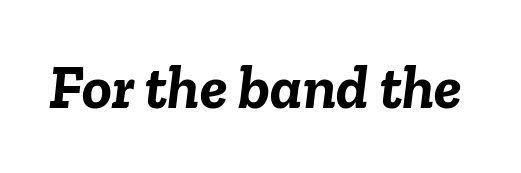
Every letter is thick-stroked: bold, no question. Spacing verdict: proportional, widths tailored to each character. Notice how the stems are inclined rather than vertical — that's the hallmark of italics. Short note: letters normally spaced.
